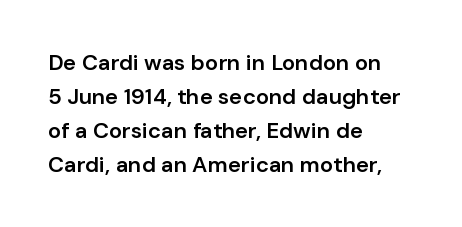
Q: Is the text bold? A: Semi-bold.
Q: Is the text italic (slanted)? A: No, it is upright.
Q: Is the text underlined? A: No.
Q: How is the paragraph aligned? A: Left-aligned.
Q: Is the spacing between letters normal or unusually wide? A: Normal.
Q: Is the spacing between lines tight, normal or loose? A: Normal.
